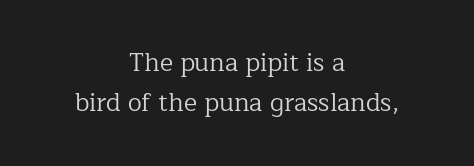
The typography opts for an upright posture over an oblique one. Inter-character spacing is left at the font's built-in metrics. Evenly set lines give the paragraph a standard silhouette. The lines in this sample share a center point and differ in where they start and stop. Is this a heavy cut? Hardly; it is regular or lighter. The words here are not underlined.
